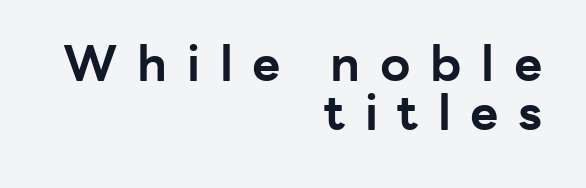
{"serif": "no", "italic": "no", "bold": "yes", "weight": "bold", "width": "normal", "stroke_contrast": "low", "x_height": "medium", "monospaced": "no", "underline": "no", "align": "right", "line_spacing": "tight", "line_spacing_ratio": 1.01, "letter_spacing": "wide", "letter_spacing_em": 0.4, "glyph_px": 49}
